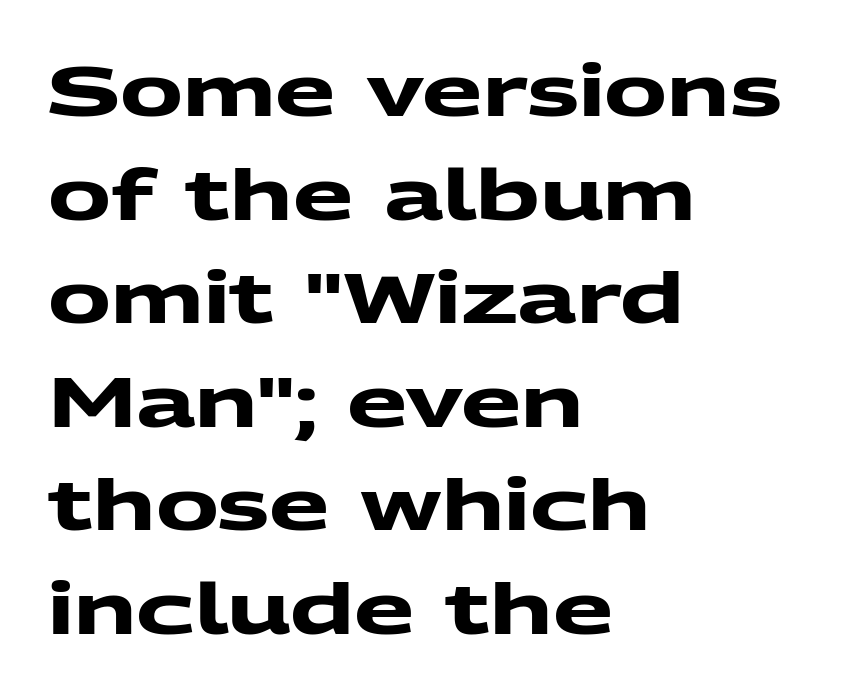
Q: Is the text bold? A: Yes.
Q: Is the typeface a serif or a sans-serif typeface? A: Sans-serif.
Q: Is the text underlined? A: No.
Q: How is the paragraph aligned? A: Left-aligned.
Q: Is the spacing between letters normal or unusually wide? A: Normal.
Q: Is the spacing between lines tight, normal or loose? A: Normal.
Q: Width (condensed, normal, or wide)? A: Wide.
Q: Stroke contrast? A: Medium.
Q: x-height? A: Medium.
Q: Monospaced? A: No.
